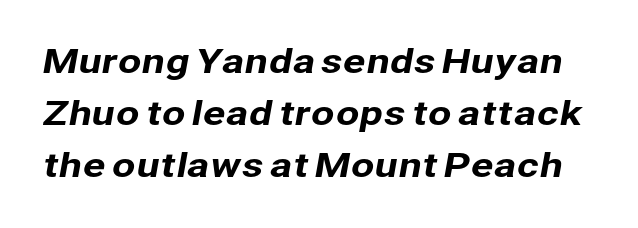
Q: Is the typeface a serif or a sans-serif typeface? A: Sans-serif.
Q: Is the text underlined? A: No.
Q: Is the spacing between letters normal or unusually wide? A: Normal.
Q: Is the spacing between lines tight, normal or loose? A: Normal.
Q: Width (condensed, normal, or wide)? A: Normal.
Q: Stroke contrast? A: Low.
Q: x-height? A: Medium.
Q: Monospaced? A: No.
